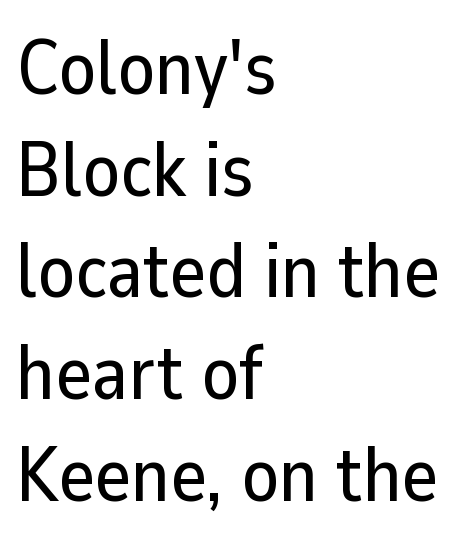
The specimen reads as upright at a glance. Baseline-to-baseline distance is the conventional proportion of letter height. The rendering uses natural spacing where letterforms have individual widths. Type without underlining.
